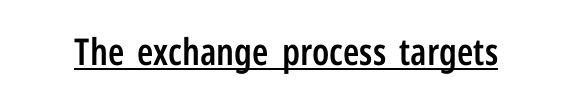
Q: Is the text bold? A: Semi-bold.
Q: Is the text italic (slanted)? A: No, it is upright.
Q: Is the typeface a serif or a sans-serif typeface? A: Sans-serif.
Q: Is the text underlined? A: Yes.
Q: Is the spacing between letters normal or unusually wide? A: Normal.
Q: Width (condensed, normal, or wide)? A: Condensed.
Q: Stroke contrast? A: Low.
Q: x-height? A: Medium.
Q: Monospaced? A: No.
